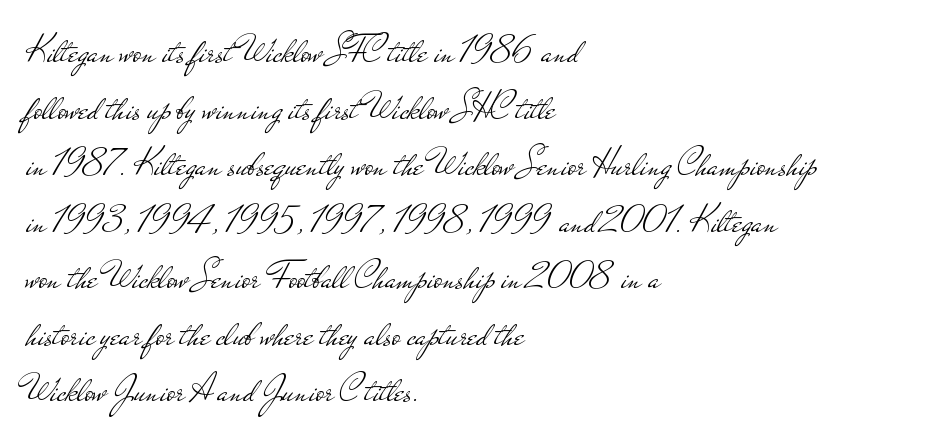
A classic flush-left, rag-right setting is used for this passage. Beneath every word, the page is bare. The strokes are not fattened; the text isn't bold. You could not count columns in this text — the font is proportionally spaced. Inter-character spacing is left at the font's built-in metrics.
